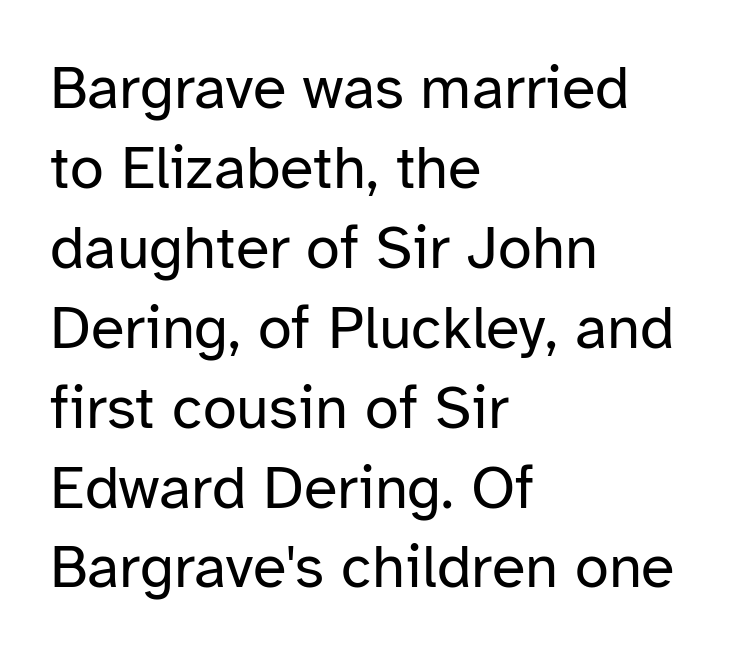
Q: Is the text bold? A: No.
Q: Is the text italic (slanted)? A: No, it is upright.
Q: Is the typeface a serif or a sans-serif typeface? A: Sans-serif.
Q: Is the text underlined? A: No.
Q: How is the paragraph aligned? A: Left-aligned.
Q: Is the spacing between letters normal or unusually wide? A: Normal.
Q: Is the spacing between lines tight, normal or loose? A: Normal.
Q: Width (condensed, normal, or wide)? A: Normal.
Q: Stroke contrast? A: Low.
Q: x-height? A: Medium.
Q: Monospaced? A: No.
